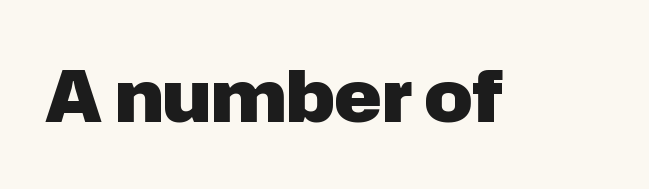
A typesetter would call this proportional, since set widths differ per character. The area under the type is left untouched. Unlike a traditional serif, this face leaves its strokes unadorned. Summary of weight: heavy, a full bold. The letterforms sit shoulder to shoulder at normal distance. Quick note: not italic, upright.
